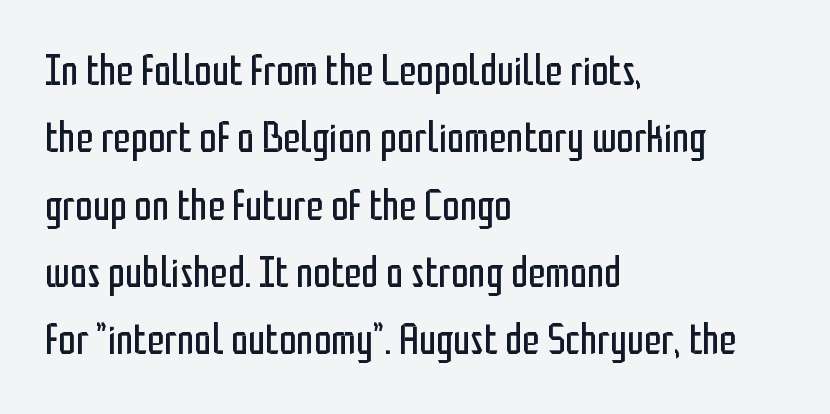
The image shows 44 px regular-weight, condensed sans-serif type, upright; set left-aligned, normal line spacing (1.53x), normal letter spacing, not underlined; low stroke contrast and a medium x-height.
